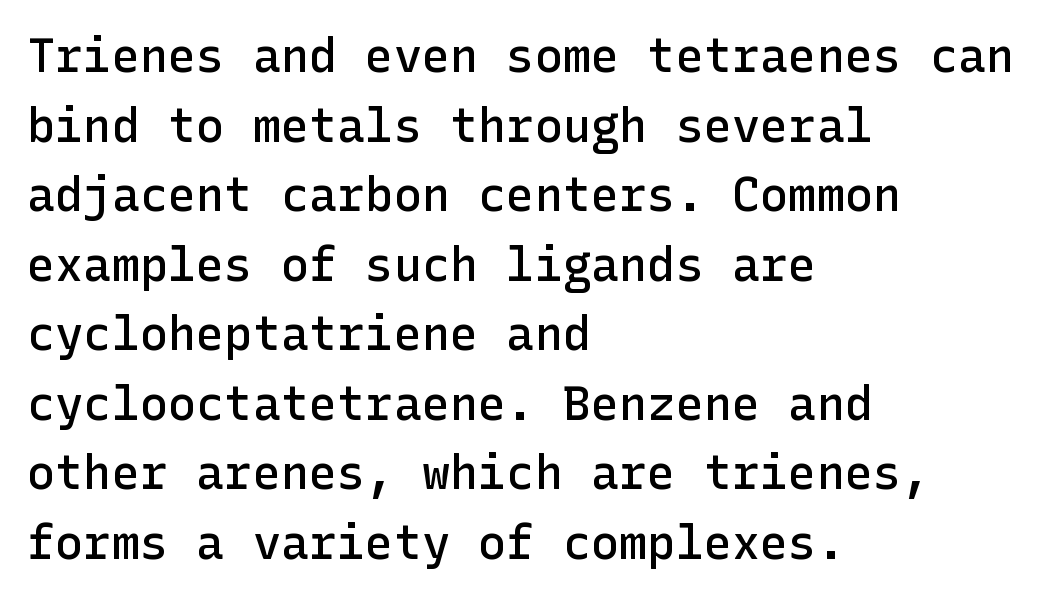
Each line starts at the same left margin while the right side varies. Is there any slant? The stems are plumb. The passage shown has conventional tracking throughout. The rows are spaced the way most documents space them. Type style note: lacks serifs. Stroke thickness is moderately raised; the sample reads as semibold.
